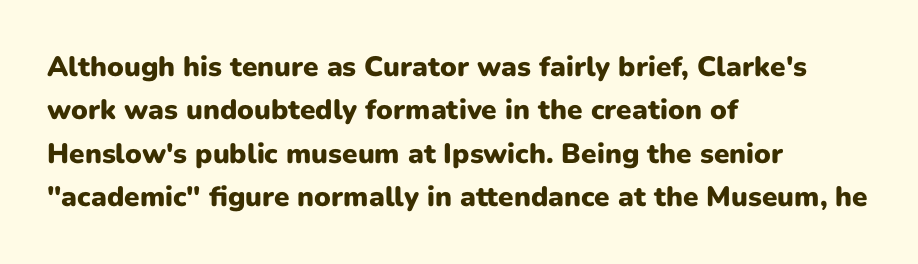
Q: Is the text bold? A: Yes.
Q: Is the text italic (slanted)? A: No, it is upright.
Q: Is the typeface a serif or a sans-serif typeface? A: Sans-serif.
Q: Is the text underlined? A: No.
Q: How is the paragraph aligned? A: Left-aligned.
Q: Is the spacing between letters normal or unusually wide? A: Normal.
Q: Is the spacing between lines tight, normal or loose? A: Normal.
Q: Width (condensed, normal, or wide)? A: Normal.
Q: Stroke contrast? A: Low.
Q: x-height? A: Medium.
Q: Monospaced? A: No.
